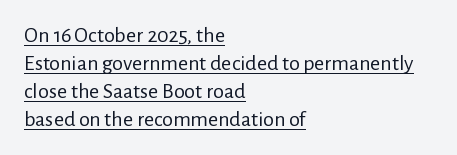
Leading: standard. This sample is left-justified, so line endings fall wherever the words run out. In terms of letterspacing, this is plain default setting. Somebody hit Ctrl+U on this one — the words are underlined. Italic? Not at all — the glyphs are vertical. Heft: none added — not bold.
